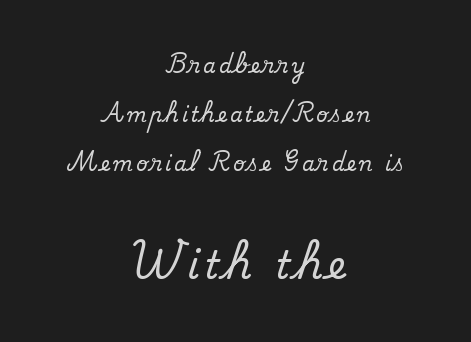
Beneath every word, the page is bare. The rendering uses natural spacing where letterforms have individual widths. Whoever set this made the second block the dominant, larger element. The line-height multiplier appears high, well above default. Note: serifs present on the glyphs.
